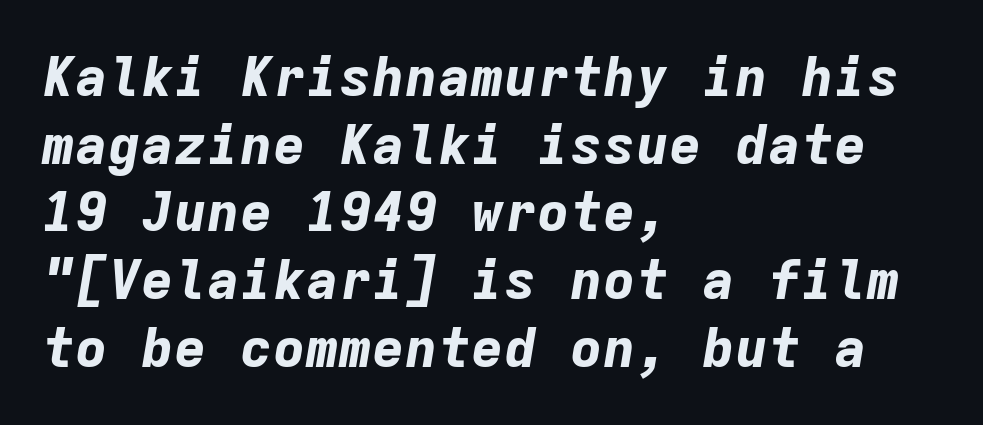
Emphasis by weight is at full strength: bold. The face used here is monospaced, like something from a code editor. Characters are canted at an angle relative to the baseline's perpendicular. Which margin do the lines hug? The left one — the right edge is uneven. A clean baseline with only descenders dipping below it. The passage shown has conventional tracking throughout.
